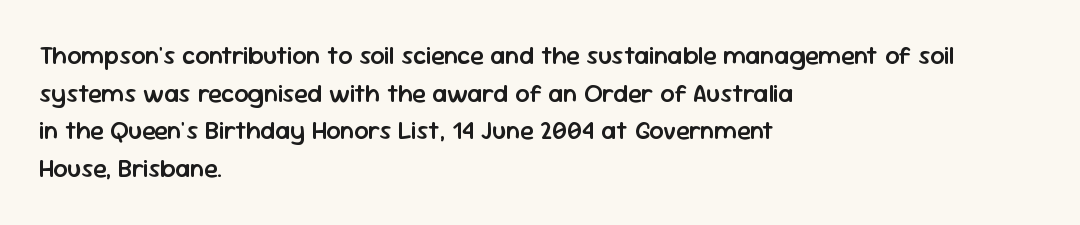
{"italic": "no", "bold": "semi", "underline": "no", "align": "left", "line_spacing": "normal", "line_spacing_ratio": 1.51, "letter_spacing": "normal", "letter_spacing_em": 0.0, "glyph_px": 25}
